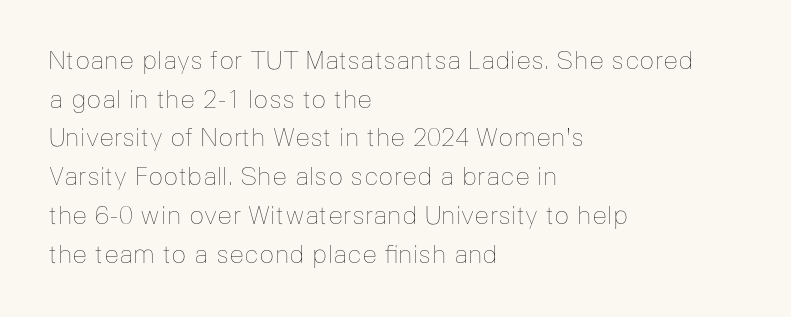
{"italic": "no", "bold": "no", "underline": "no", "align": "left", "line_spacing": "normal", "line_spacing_ratio": 1.55, "letter_spacing": "normal", "letter_spacing_em": 0.0, "glyph_px": 25}
